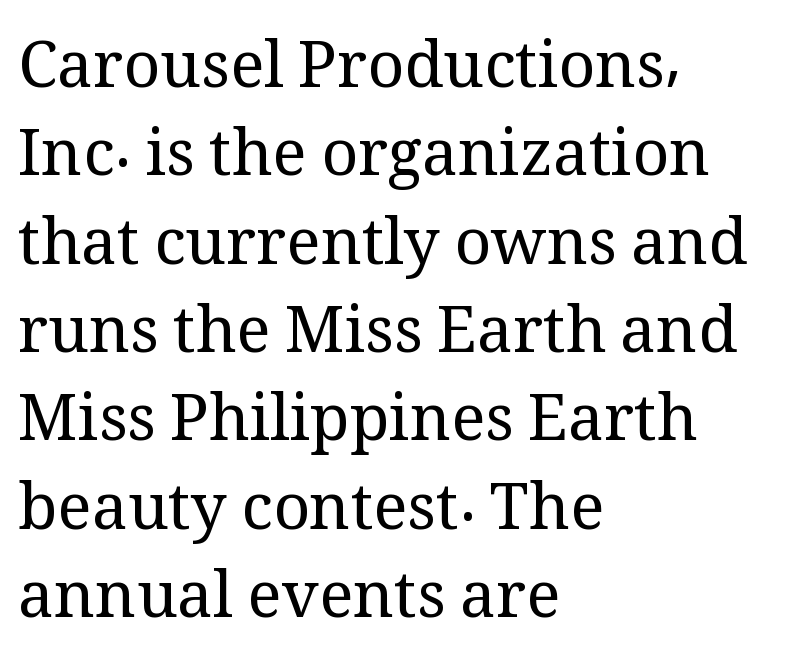
Q: Is the text bold? A: No.
Q: Is the text italic (slanted)? A: No, it is upright.
Q: Is the typeface a serif or a sans-serif typeface? A: Serif.
Q: Is the text underlined? A: No.
Q: How is the paragraph aligned? A: Left-aligned.
Q: Is the spacing between letters normal or unusually wide? A: Normal.
Q: Is the spacing between lines tight, normal or loose? A: Normal.
Q: Width (condensed, normal, or wide)? A: Normal.
Q: Stroke contrast? A: Medium.
Q: x-height? A: Medium.
Q: Monospaced? A: No.
